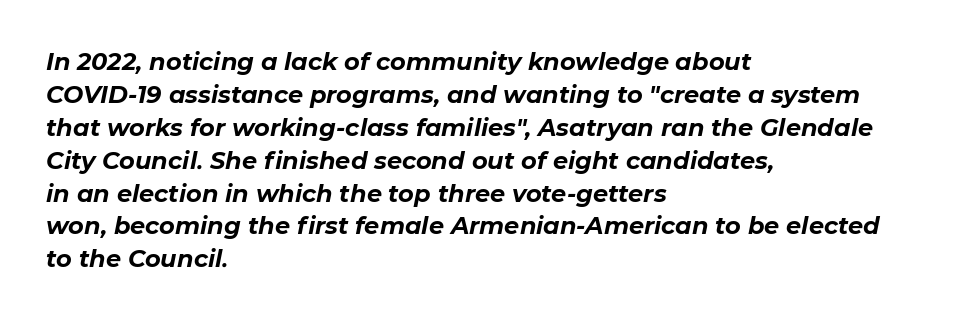
Q: Is the text bold? A: Yes.
Q: Is the text italic (slanted)? A: Yes, it leans right by about 11 degrees.
Q: Is the text underlined? A: No.
Q: How is the paragraph aligned? A: Left-aligned.
Q: Is the spacing between letters normal or unusually wide? A: Normal.
Q: Is the spacing between lines tight, normal or loose? A: Normal.
